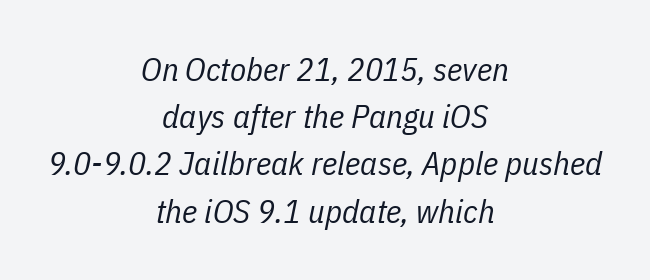
The image shows 33 px regular-weight, condensed type, italic (leaning right); set centered, normal line spacing (1.43x), normal letter spacing, not underlined; low stroke contrast and a medium x-height.
